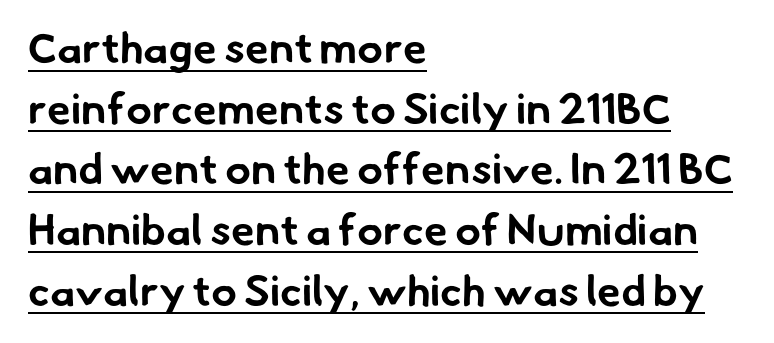
The image shows 43 px bold sans-serif type; set left-aligned, normal line spacing (1.41x), normal letter spacing, underlined; low stroke contrast and a small x-height.
